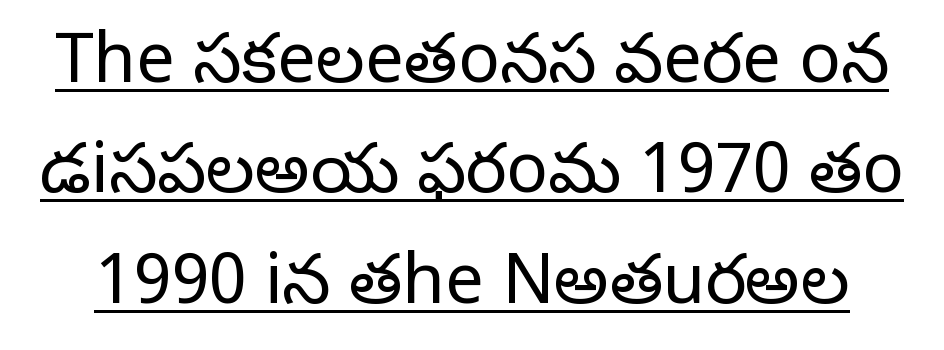
The image shows 69 px regular-weight serif type, upright; set normal line spacing (1.6x), normal letter spacing, underlined; low stroke contrast and a large x-height.
